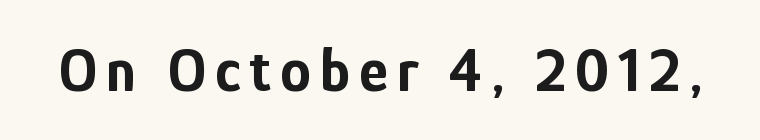
Note the varied advance widths — an 'i' is clearly narrower than an 'm'. The typography opts for an upright posture over an oblique one. Type style note: lacks serifs. In terms of weight, the rendering is a true, heavy bold. Has an underline been added? It has not.
